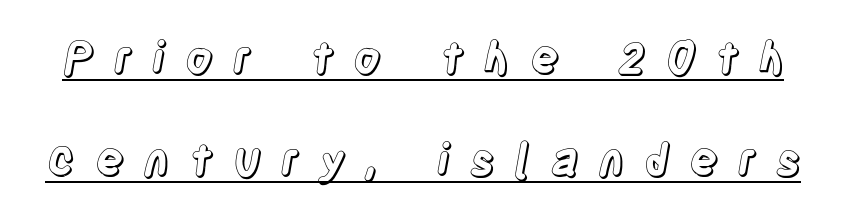
The image shows 44 px condensed type; set loose line spacing (2.32x), unusually wide letter spacing (+0.43 em), underlined; a large x-height.
